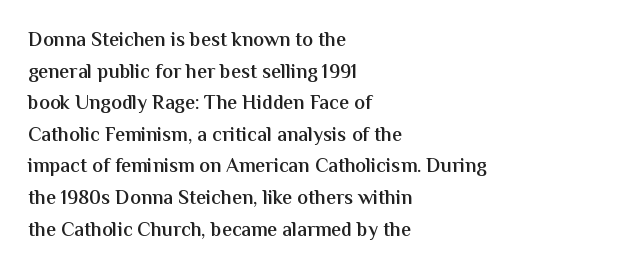
The image shows 20 px text type, upright; set left-aligned, normal line spacing (1.58x), normal letter spacing, not underlined.
